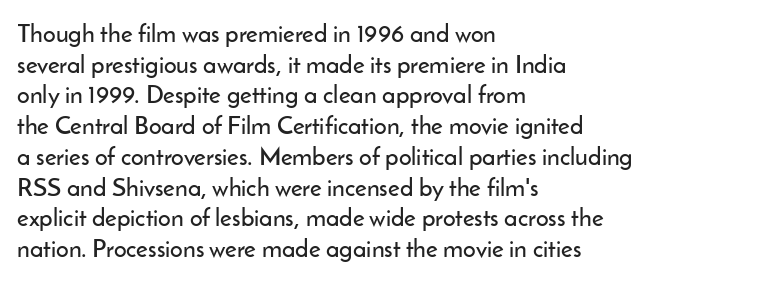
Q: Is the text italic (slanted)? A: No, it is upright.
Q: Is the text underlined? A: No.
Q: How is the paragraph aligned? A: Left-aligned.
Q: Is the spacing between letters normal or unusually wide? A: Normal.
